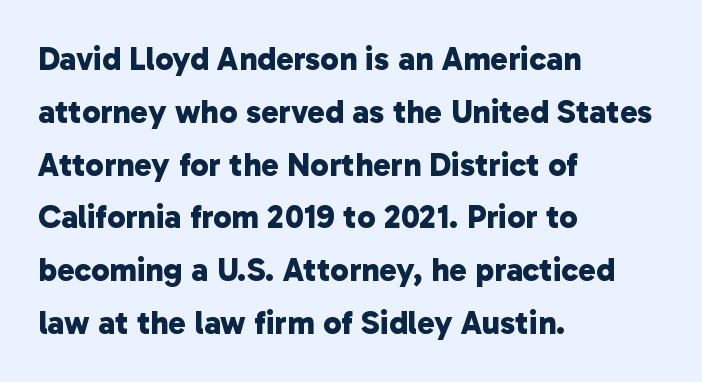
Q: Is the text bold? A: Yes.
Q: Is the typeface a serif or a sans-serif typeface? A: Sans-serif.
Q: Is the text underlined? A: No.
Q: How is the paragraph aligned? A: Left-aligned.
Q: Is the spacing between letters normal or unusually wide? A: Normal.
Q: Is the spacing between lines tight, normal or loose? A: Normal.
Q: Width (condensed, normal, or wide)? A: Normal.
Q: Stroke contrast? A: Low.
Q: x-height? A: Medium.
Q: Monospaced? A: No.
